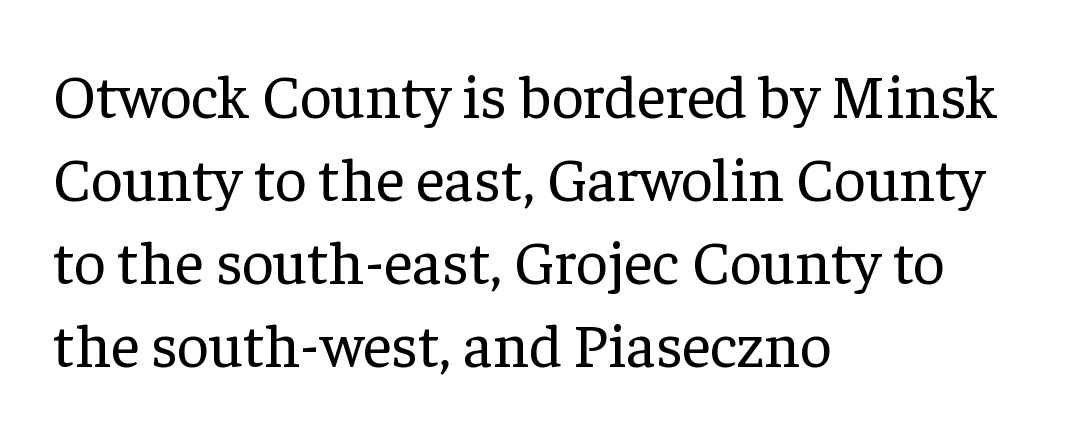
{"serif": "yes", "italic": "no", "bold": "no", "weight": "regular", "width": "normal", "stroke_contrast": "low", "x_height": "medium", "monospaced": "no", "underline": "no", "align": "left", "line_spacing": "normal", "line_spacing_ratio": 1.34, "letter_spacing": "normal", "letter_spacing_em": 0.0, "glyph_px": 62}
